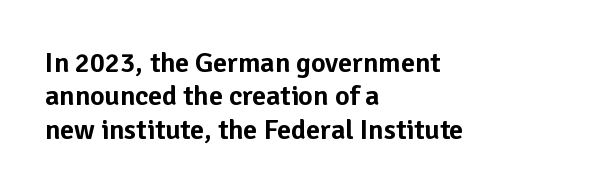
{"serif": "no", "italic": "no", "width": "normal", "stroke_contrast": "low", "x_height": "medium", "monospaced": "no", "underline": "no", "align": "left", "line_spacing_ratio": 1.19, "letter_spacing": "normal", "letter_spacing_em": 0.0, "glyph_px": 28}
